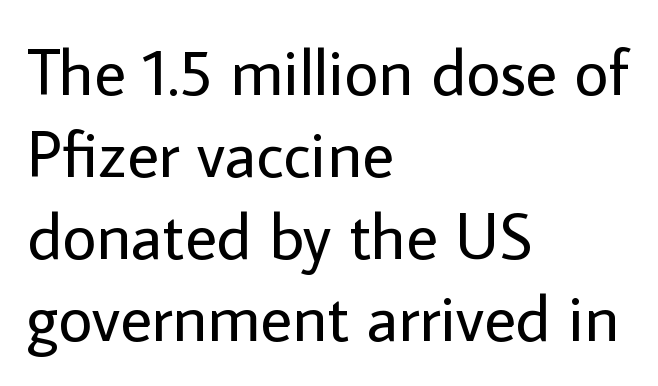
Q: Is the text bold? A: No.
Q: Is the text italic (slanted)? A: No, it is upright.
Q: Is the typeface a serif or a sans-serif typeface? A: Sans-serif.
Q: Is the text underlined? A: No.
Q: How is the paragraph aligned? A: Left-aligned.
Q: Is the spacing between letters normal or unusually wide? A: Normal.
Q: Width (condensed, normal, or wide)? A: Normal.
Q: Stroke contrast? A: Low.
Q: x-height? A: Medium.
Q: Monospaced? A: No.
